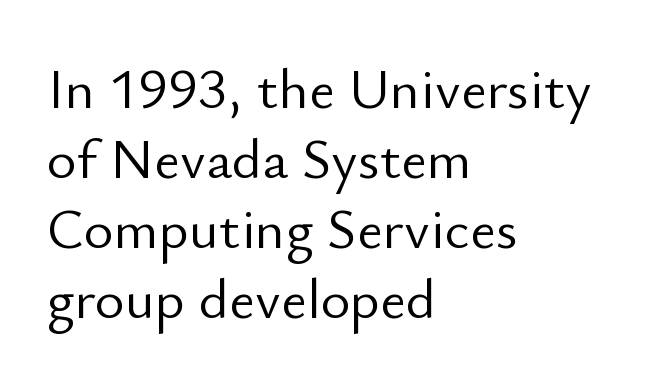
Q: Is the text bold? A: No.
Q: Is the text italic (slanted)? A: No, it is upright.
Q: Is the typeface a serif or a sans-serif typeface? A: Sans-serif.
Q: Is the text underlined? A: No.
Q: How is the paragraph aligned? A: Left-aligned.
Q: Is the spacing between letters normal or unusually wide? A: Normal.
Q: Width (condensed, normal, or wide)? A: Normal.
Q: Stroke contrast? A: Low.
Q: x-height? A: Small.
Q: Monospaced? A: No.
